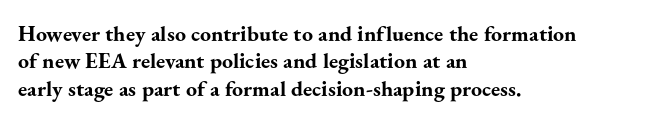
The image shows 22 px bold type, upright; set left-aligned, line spacing 1.24x, normal letter spacing, not underlined.
